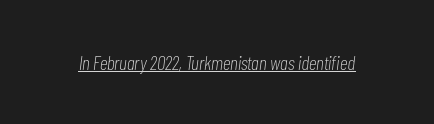
The typeface has the unassuming heft of standard copy or less. The glyphs look as if they've been sheared to an angle. This rendering features underlined lettering. Students, note that the glyphs here touch the page at normal intervals.
